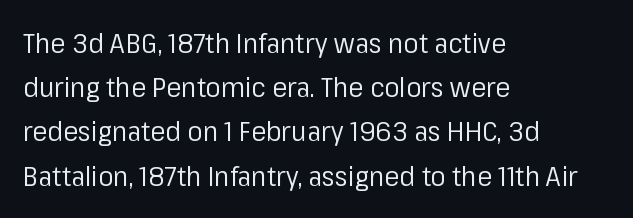
Horizontal alignment here is leftward, the default for most running prose. These lines were composed using upright roman letters. Proportional: the letters do not fall into vertical columns. Between one letter and the next there's only the usual sliver of space. The typeface has the unassuming heft of standard copy or less. The baseline area is clear.
